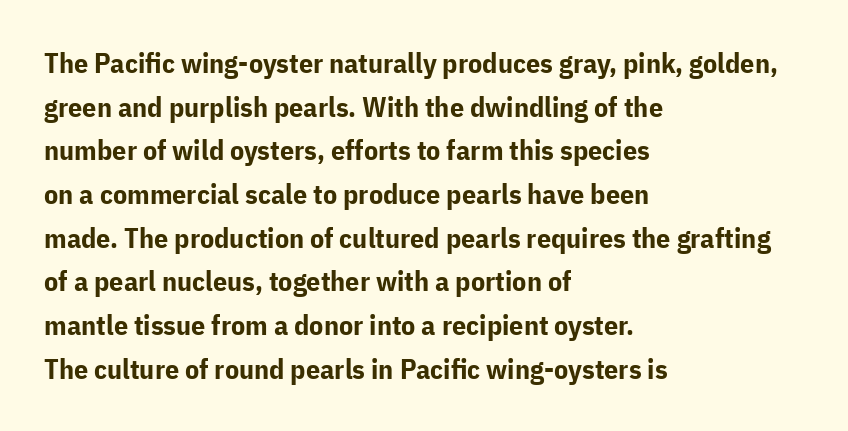
The image shows 28 px bold sans-serif type, upright; set left-aligned, normal line spacing (1.56x), normal letter spacing, not underlined; low stroke contrast and a medium x-height.
